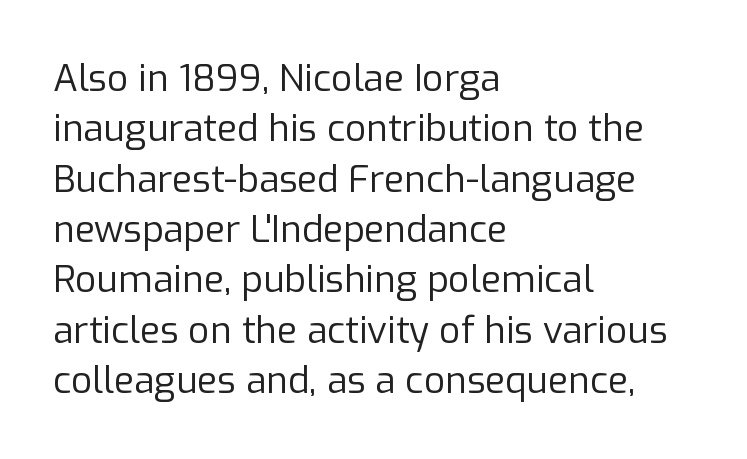
The image shows 37 px regular-weight sans-serif type, upright; set left-aligned, normal line spacing (1.36x), normal letter spacing, not underlined; low stroke contrast and a medium x-height.
